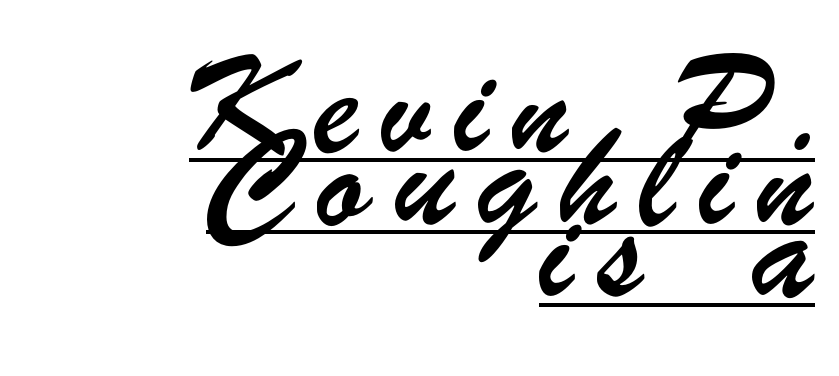
The image shows 62 px condensed sans-serif type; set right-aligned, line spacing 1.17x, unusually wide letter spacing (+0.36 em), underlined; low stroke contrast and a small x-height.
